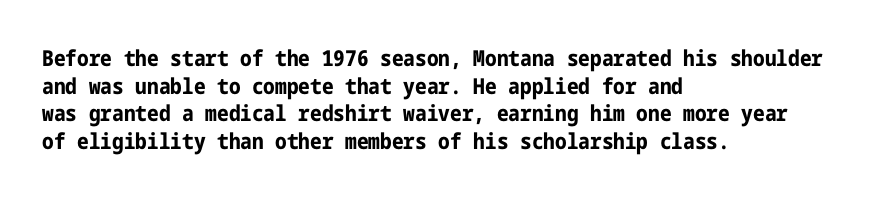
These words are printed bold, with thick strokes throughout. The string is rendered with underlining switched off. What's the leading like? Ordinary, nothing unusual. Tracking value appears to be zero — textbook default spacing. This rendering uses left alignment, leaving the right contour irregular. Every stem runs plumb, perpendicular to the baseline.
